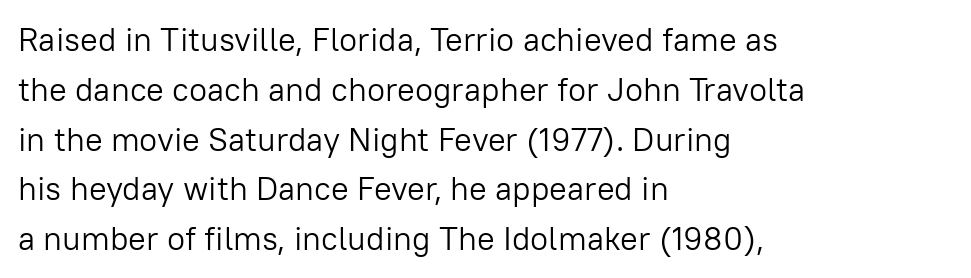
{"serif": "no", "italic": "no", "bold": "no", "weight": "light", "width": "normal", "stroke_contrast": "low", "x_height": "medium", "monospaced": "no", "underline": "no", "align": "left", "line_spacing": "normal", "line_spacing_ratio": 1.51, "letter_spacing": "normal", "letter_spacing_em": 0.0, "glyph_px": 33}
